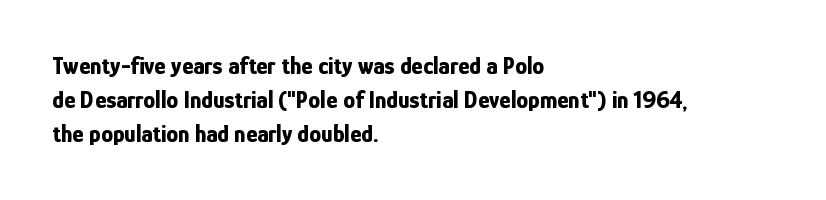
{"italic": "no", "bold": "yes", "underline": "no", "align": "left", "line_spacing": "normal", "line_spacing_ratio": 1.41, "letter_spacing": "normal", "letter_spacing_em": 0.0, "glyph_px": 24}
